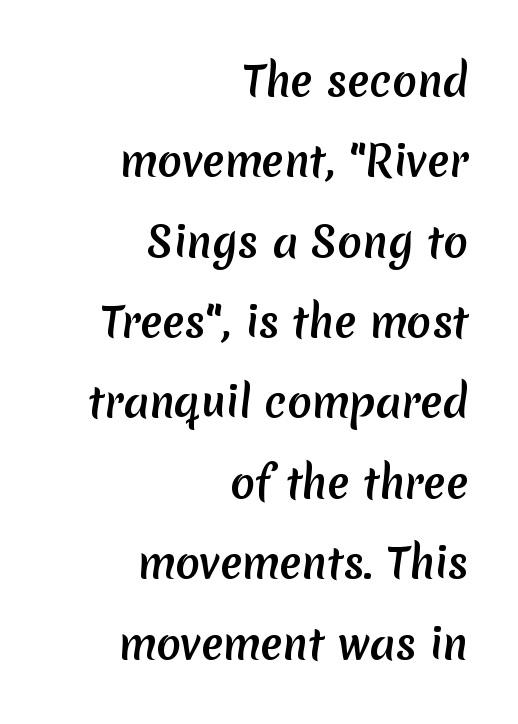
Q: Is the text bold? A: Yes.
Q: Is the typeface a serif or a sans-serif typeface? A: Sans-serif.
Q: Is the text underlined? A: No.
Q: How is the paragraph aligned? A: Right-aligned.
Q: Is the spacing between letters normal or unusually wide? A: Normal.
Q: Is the spacing between lines tight, normal or loose? A: Loose.
Q: Width (condensed, normal, or wide)? A: Normal.
Q: Stroke contrast? A: Low.
Q: x-height? A: Medium.
Q: Monospaced? A: No.
